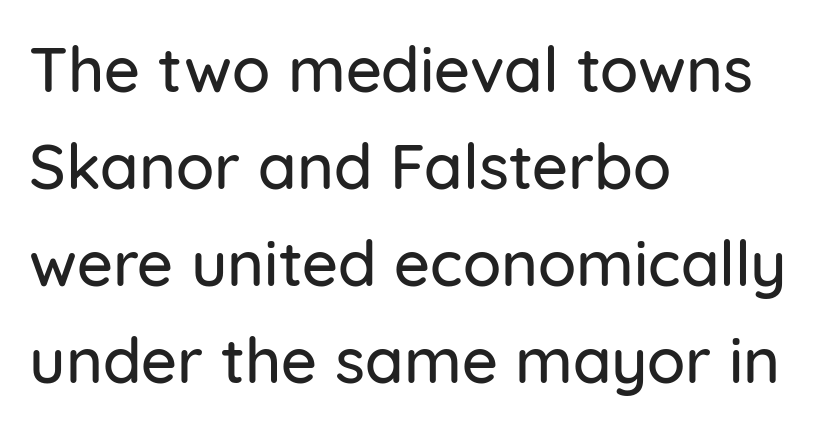
Q: Is the text italic (slanted)? A: No, it is upright.
Q: Is the typeface a serif or a sans-serif typeface? A: Sans-serif.
Q: Is the text underlined? A: No.
Q: How is the paragraph aligned? A: Left-aligned.
Q: Is the spacing between letters normal or unusually wide? A: Normal.
Q: Is the spacing between lines tight, normal or loose? A: Normal.
Q: Width (condensed, normal, or wide)? A: Normal.
Q: Stroke contrast? A: Low.
Q: x-height? A: Medium.
Q: Monospaced? A: No.
